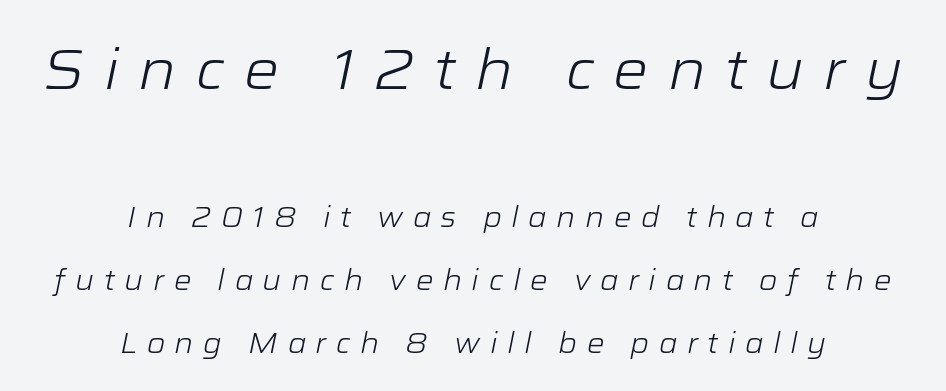
{"italic": "yes", "lean": "right", "slant_degrees": 12, "bold": "no", "weight": "light", "width": "wide", "stroke_contrast": "low", "x_height": "medium", "monospaced": "no", "underline": "no", "align": "center", "line_spacing": "loose", "line_spacing_ratio": 2.24, "letter_spacing": "wide", "letter_spacing_em": 0.34, "larger_block": "first", "size_ratio": 2.0, "glyph_px": 56}
